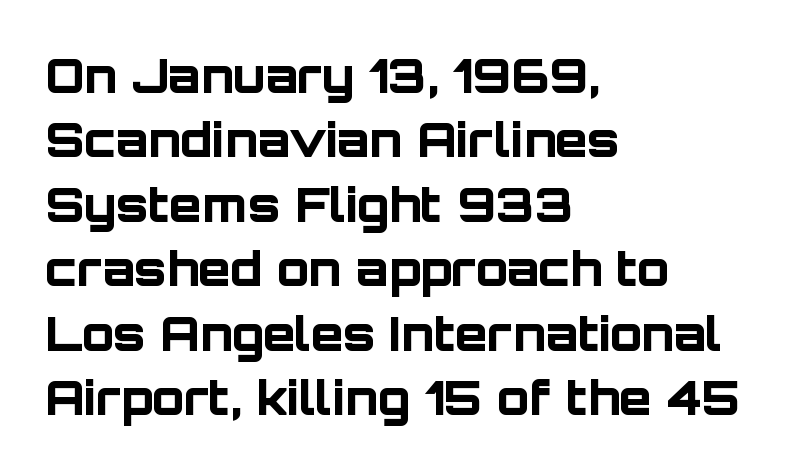
{"serif": "no", "italic": "no", "bold": "yes", "weight": "bold", "width": "normal", "stroke_contrast": "low", "x_height": "large", "monospaced": "no", "underline": "no", "align": "left", "line_spacing": "normal", "line_spacing_ratio": 1.37, "letter_spacing": "normal", "letter_spacing_em": 0.0, "glyph_px": 47}
